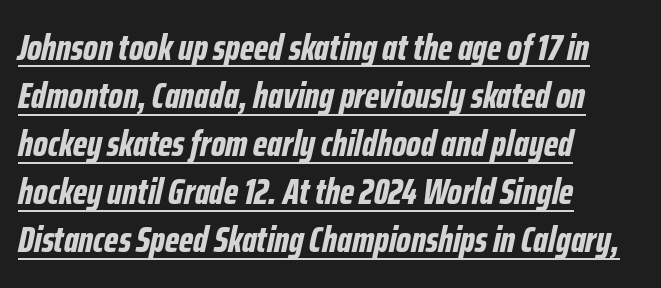
{"italic": "yes", "lean": "right", "slant_degrees": 12, "bold": "yes", "weight": "bold", "width": "condensed", "stroke_contrast": "low", "x_height": "medium", "monospaced": "no", "underline": "yes", "align": "left", "line_spacing": "normal", "line_spacing_ratio": 1.3, "letter_spacing": "normal", "letter_spacing_em": 0.0, "glyph_px": 37}
